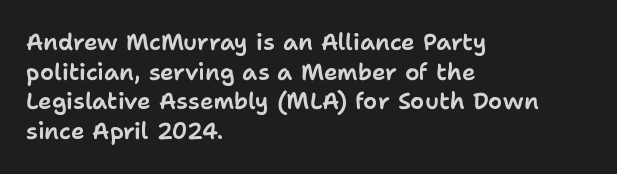
{"italic": "no", "underline": "no", "align": "left", "line_spacing": "normal", "line_spacing_ratio": 1.29, "letter_spacing": "normal", "letter_spacing_em": 0.0, "glyph_px": 23}
